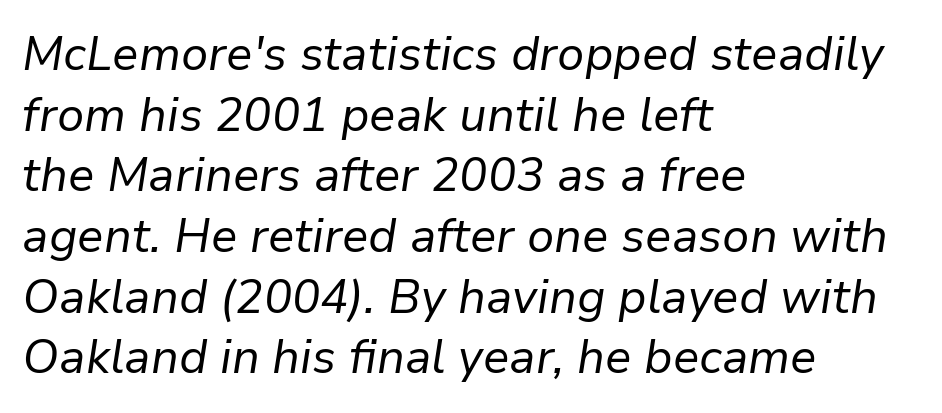
The image shows 47 px regular-weight type, italic (leaning right); set left-aligned, normal line spacing (1.29x), normal letter spacing, not underlined; low stroke contrast and a medium x-height.
